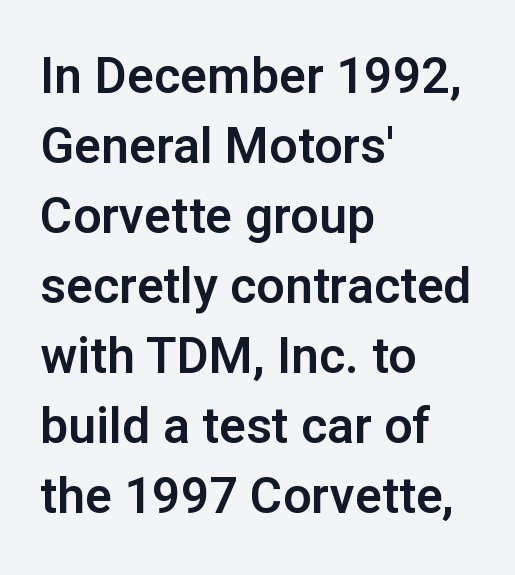
The text was rendered using a sans face with plain stroke endings. The tracking reads as untouched default to a designer's eye. Rows of type keep a routine distance in the vertical direction. A roman cut, with each character standing at attention. Here the designer chose a conventional face with non-uniform glyph widths.
